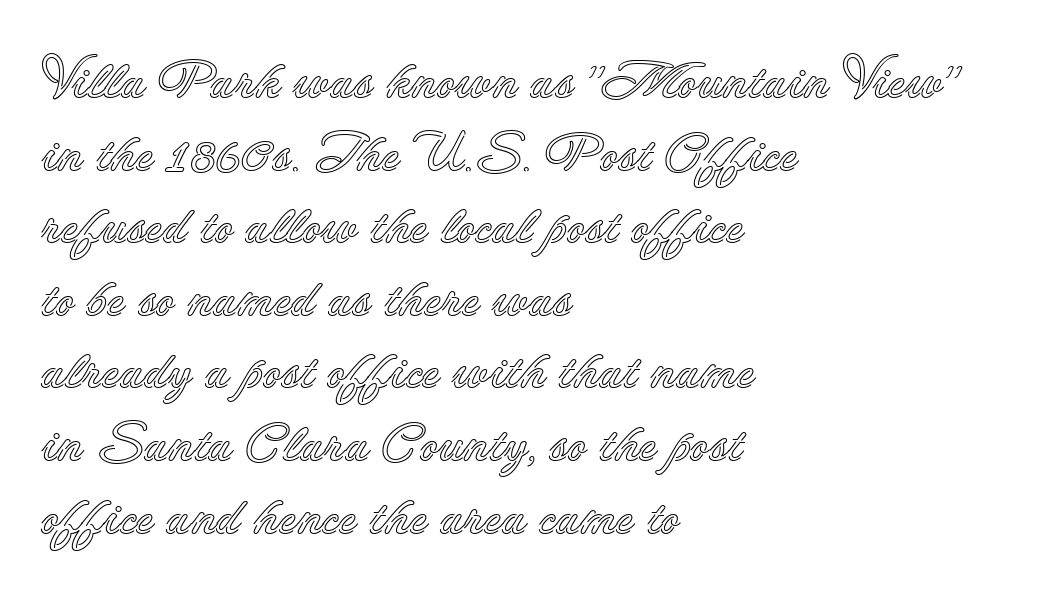
Q: Is the text italic (slanted)? A: Yes.
Q: Is the text underlined? A: No.
Q: How is the paragraph aligned? A: Left-aligned.
Q: Is the spacing between letters normal or unusually wide? A: Normal.
Q: Is the spacing between lines tight, normal or loose? A: Normal.
Q: Width (condensed, normal, or wide)? A: Normal.
Q: x-height? A: Small.
Q: Monospaced? A: No.
